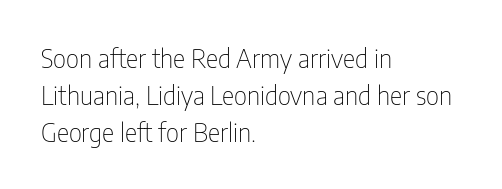
The image shows 26 px text type, upright; set left-aligned, normal line spacing (1.42x), normal letter spacing, not underlined.
